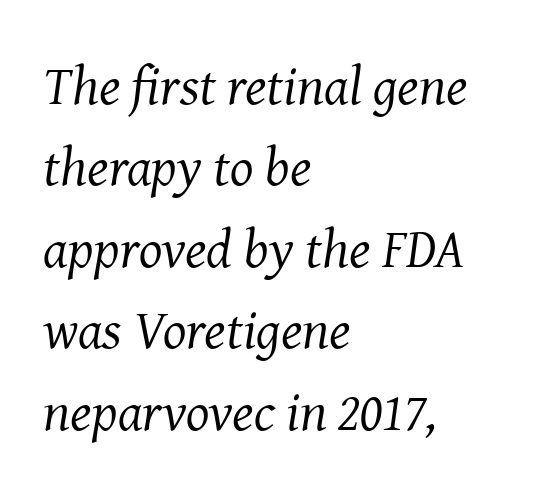
{"serif": "yes", "italic": "yes", "lean": "right", "slant_degrees": 8, "bold": "no", "weight": "regular", "width": "normal", "stroke_contrast": "medium", "x_height": "medium", "monospaced": "no", "underline": "no", "align": "left", "line_spacing": "normal", "line_spacing_ratio": 1.48, "letter_spacing": "normal", "letter_spacing_em": 0.0, "glyph_px": 55}
